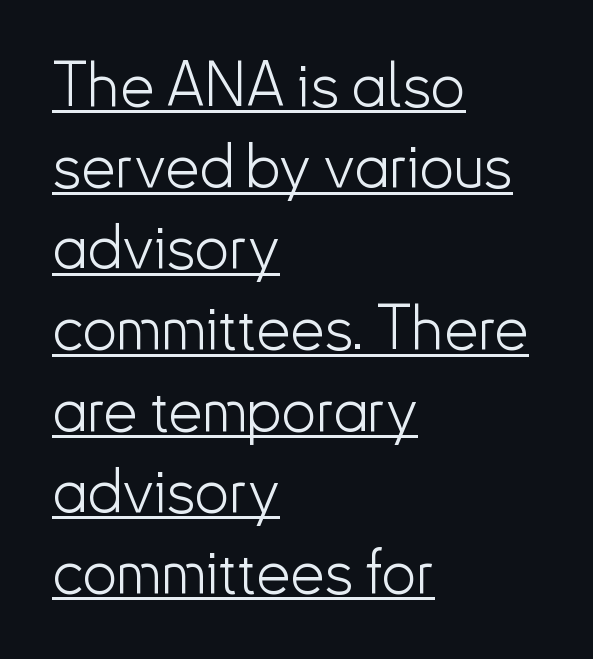
{"serif": "no", "italic": "no", "bold": "no", "weight": "light", "width": "normal", "stroke_contrast": "low", "x_height": "small", "monospaced": "no", "underline": "yes", "align": "left", "line_spacing": "normal", "line_spacing_ratio": 1.33, "letter_spacing": "normal", "letter_spacing_em": 0.0, "glyph_px": 61}
